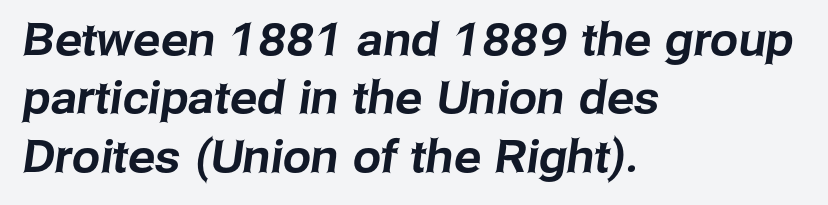
No feet cap the strokes, marking this as sans-serif type. Does extra space separate the letters? No, they use regular spacing. Reading down the block, your eye returns to a fixed left position each line. Notice how descenders clear the ascenders below comfortably — that's standard leading. Lines of text with bare space underneath. The face used here is proportionally spaced, like ordinary book or web type.
